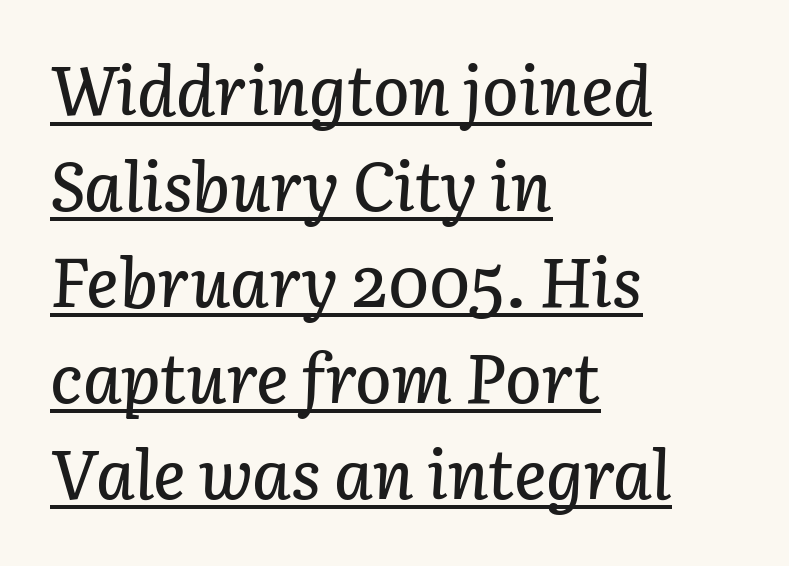
Q: Is the text italic (slanted)? A: Yes, it leans right by about 3 degrees.
Q: Is the text underlined? A: Yes.
Q: How is the paragraph aligned? A: Left-aligned.
Q: Is the spacing between letters normal or unusually wide? A: Normal.
Q: Is the spacing between lines tight, normal or loose? A: Normal.
Q: Width (condensed, normal, or wide)? A: Normal.
Q: Stroke contrast? A: Low.
Q: x-height? A: Medium.
Q: Monospaced? A: No.
